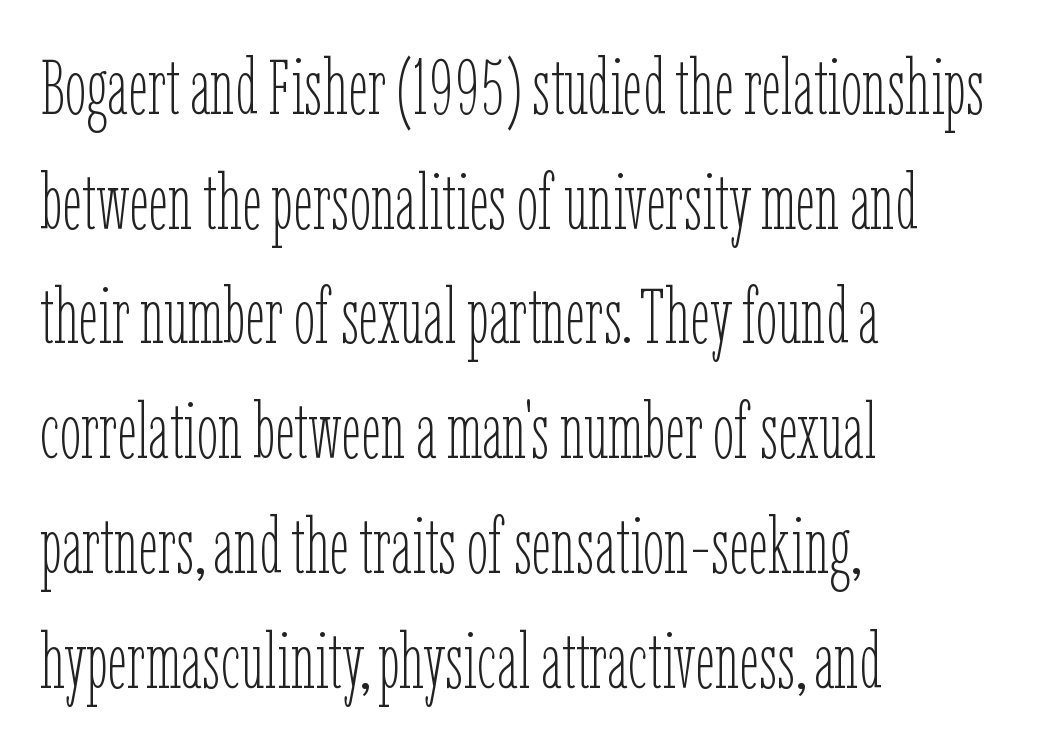
Q: Is the text bold? A: No.
Q: Is the text italic (slanted)? A: No, it is upright.
Q: Is the text underlined? A: No.
Q: How is the paragraph aligned? A: Left-aligned.
Q: Is the spacing between letters normal or unusually wide? A: Normal.
Q: Is the spacing between lines tight, normal or loose? A: Normal.
Q: Width (condensed, normal, or wide)? A: Condensed.
Q: Stroke contrast? A: Low.
Q: x-height? A: Medium.
Q: Monospaced? A: No.
